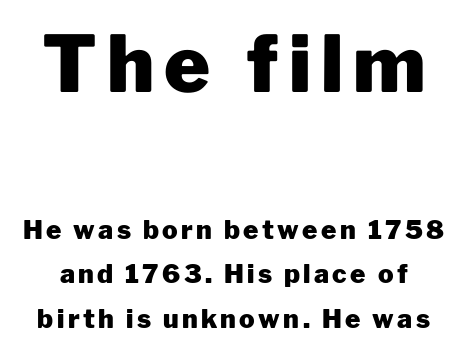
Q: Is the text bold? A: Yes.
Q: Is the text italic (slanted)? A: No, it is upright.
Q: Is the typeface a serif or a sans-serif typeface? A: Sans-serif.
Q: Is the text underlined? A: No.
Q: Which block of text is set in a larger size, the first (top) or the second (bottom)? A: The first (top) one.
Q: Width (condensed, normal, or wide)? A: Normal.
Q: Stroke contrast? A: Low.
Q: x-height? A: Medium.
Q: Monospaced? A: No.
